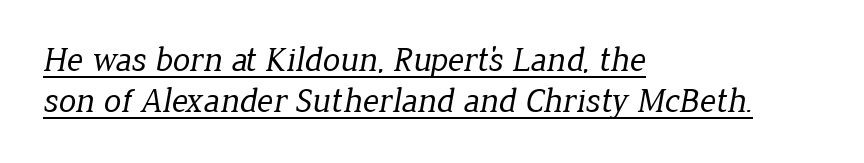
{"serif": "yes", "bold": "no", "weight": "regular", "width": "normal", "stroke_contrast": "low", "x_height": "medium", "monospaced": "no", "underline": "yes", "align": "left", "line_spacing_ratio": 1.16, "letter_spacing": "normal", "letter_spacing_em": 0.0, "glyph_px": 35}
